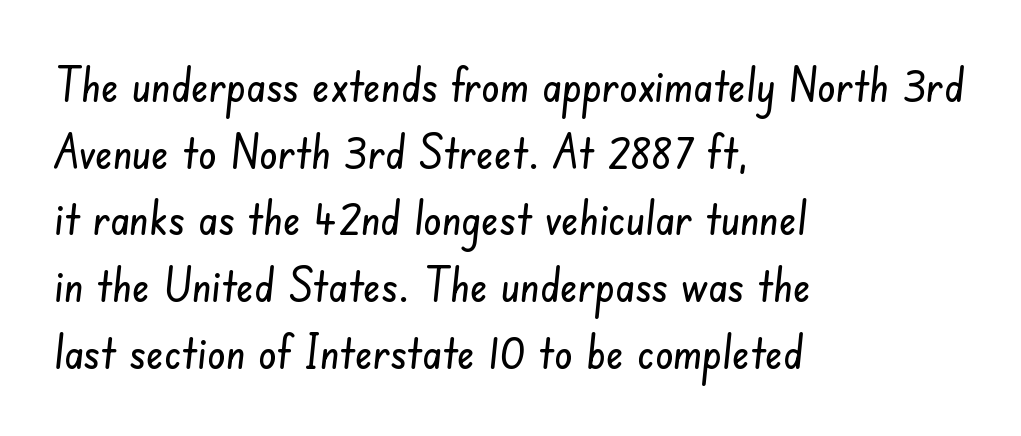
The image shows 46 px condensed sans-serif type; set left-aligned, normal line spacing (1.45x), normal letter spacing, not underlined; low stroke contrast and a small x-height.
